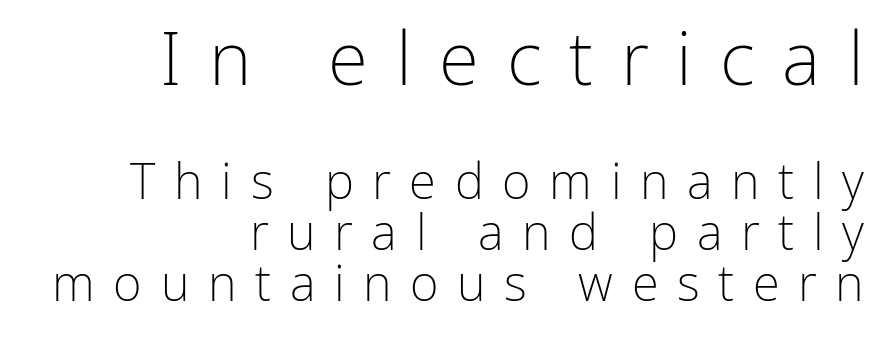
Q: Is the text bold? A: No.
Q: Is the text italic (slanted)? A: No, it is upright.
Q: Is the typeface a serif or a sans-serif typeface? A: Sans-serif.
Q: Is the text underlined? A: No.
Q: How is the paragraph aligned? A: Right-aligned.
Q: Is the spacing between letters normal or unusually wide? A: Unusually wide.
Q: Is the spacing between lines tight, normal or loose? A: Tight.
Q: Which block of text is set in a larger size, the first (top) or the second (bottom)? A: The first (top) one.
Q: Width (condensed, normal, or wide)? A: Normal.
Q: Stroke contrast? A: Low.
Q: x-height? A: Medium.
Q: Monospaced? A: No.
